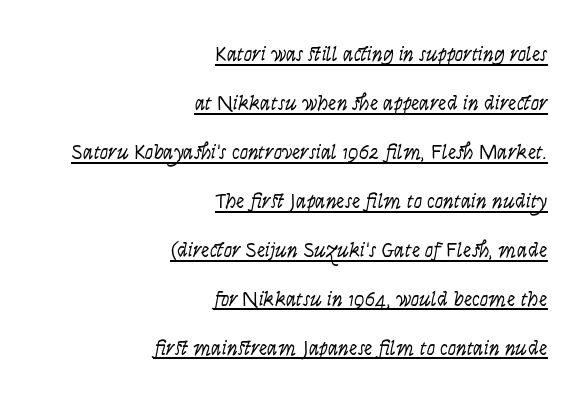
The face used here appears with an underline applied. The characters are drawn with everyday or finer stroke widths. Is there much room between lines? Yes — plenty of vertical air separates them. Slanted lettering throughout. Notice how the passage keeps a crisp vertical edge on the right only. Glyph-to-glyph distance matches everyday printed text.
